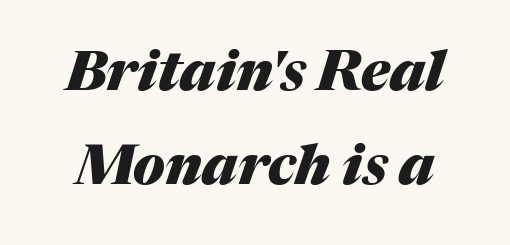
Each letter keeps its own natural width here, so spacing adapts to shape. The font's italic variant was chosen for this text. Chunky letters — that's bold for sure. The gap between lines stays unmarked. You could call the tracking neutral — neither tight nor loose.
